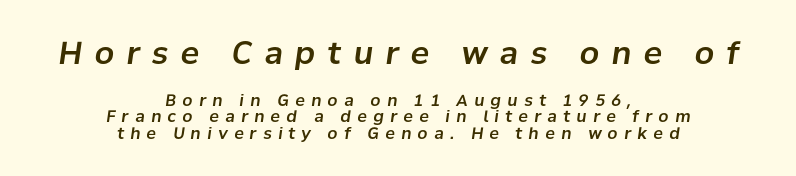
The image shows 31 px text type, italic (leaning right); set centered, tight line spacing (1.03x), unusually wide letter spacing (+0.4 em), not underlined; the first (top) block is 1.94x larger; low stroke contrast and a medium x-height.
